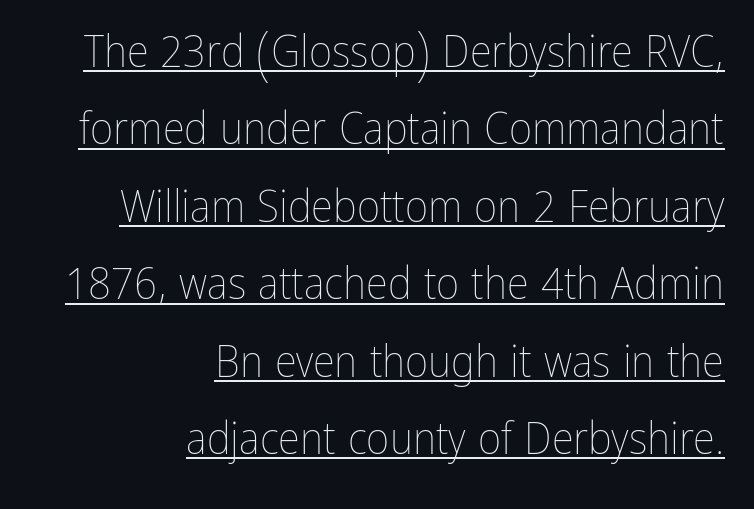
The image shows 45 px thin, condensed type, upright; set right-aligned, line spacing 1.72x, normal letter spacing, underlined; low stroke contrast and a medium x-height.
